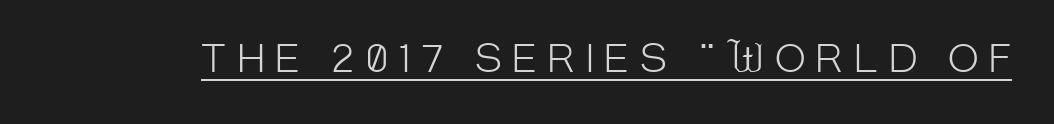
Q: Is the text bold? A: No.
Q: Is the text italic (slanted)? A: No, it is upright.
Q: Is the typeface a serif or a sans-serif typeface? A: Sans-serif.
Q: Is the text underlined? A: Yes.
Q: Is the spacing between letters normal or unusually wide? A: Unusually wide.
Q: Width (condensed, normal, or wide)? A: Condensed.
Q: Stroke contrast? A: Low.
Q: x-height? A: Large.
Q: Monospaced? A: No.
